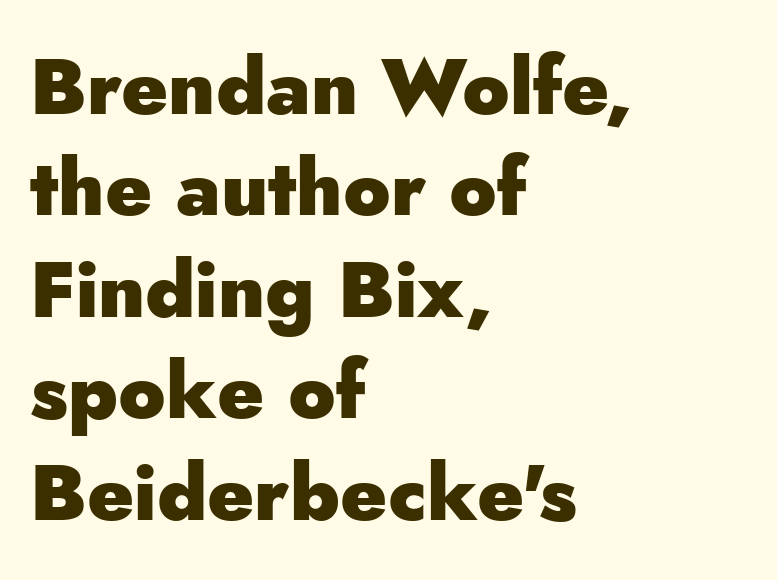
{"serif": "no", "italic": "no", "bold": "yes", "weight": "heavy", "width": "normal", "stroke_contrast": "low", "x_height": "small", "monospaced": "no", "underline": "no", "align": "left", "line_spacing": "normal", "line_spacing_ratio": 1.3, "letter_spacing": "normal", "letter_spacing_em": 0.0, "glyph_px": 78}
